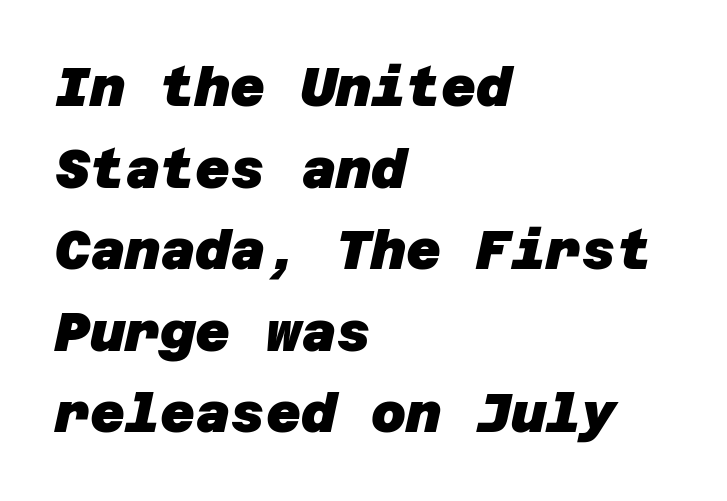
The tracking reads as untouched default to a designer's eye. A sans-serif font was chosen for this passage. These lines are set flush left with a ragged right edge. Every letter is thick-stroked: bold, no question. A typesetter would call this leading conventional body-copy spacing. Unmarked baselines from the first word to the last.
